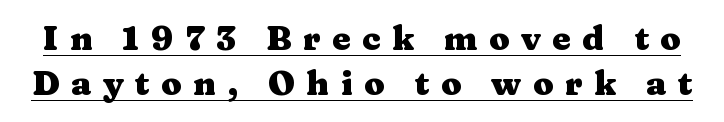
{"serif": "yes", "italic": "no", "bold": "yes", "weight": "heavy", "width": "wide", "stroke_contrast": "medium", "x_height": "medium", "monospaced": "no", "underline": "yes", "line_spacing": "normal", "line_spacing_ratio": 1.37, "letter_spacing": "wide", "letter_spacing_em": 0.35, "glyph_px": 33}
